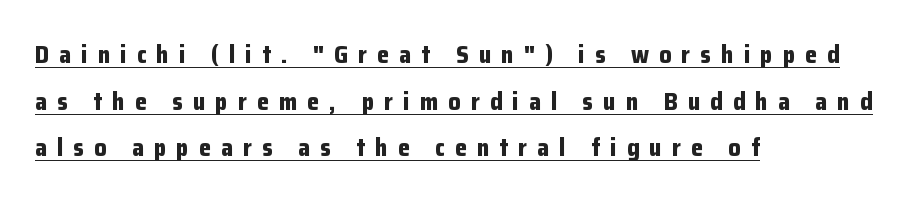
The image shows 24 px bold type, upright; set left-aligned, loose line spacing (1.94x), unusually wide letter spacing (+0.42 em), underlined.
